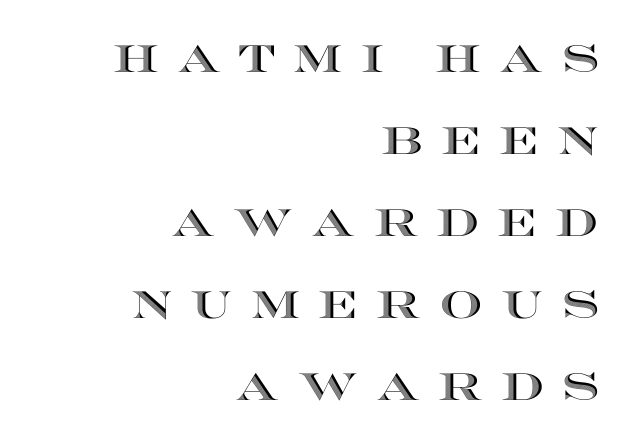
Nobody drew a line under any word here. Notice how the passage keeps a crisp vertical edge on the right only. The passage shown has open, widely tracked lettering throughout. This sample uses an upright cut, with every glyph sitting square on the baseline.
